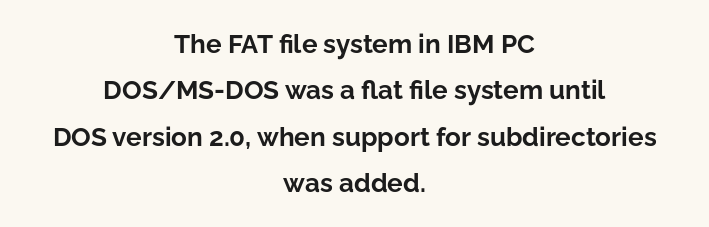
Emphasis by weight is at full strength: bold. The glyphs are unaccompanied by any horizontal stroke below them. Style check: upright. Neither beginnings nor endings align; midpoints do. The letters sit at their default tracking, neither squeezed nor spread.
